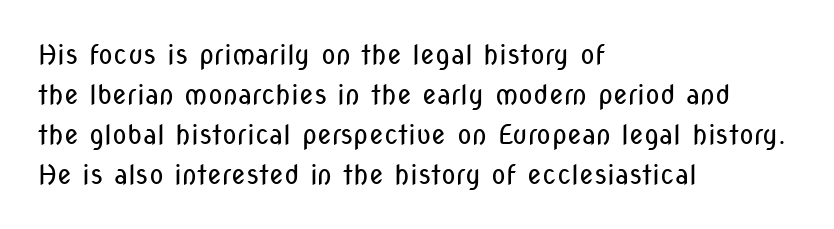
Italic: no, the glyphs are upright roman. Observe the ordinary spacing: letters are neighbours, not strangers. Line spacing here is normal. The zone under the glyphs is completely vacant. These lines stack with their left ends in a neat column.
